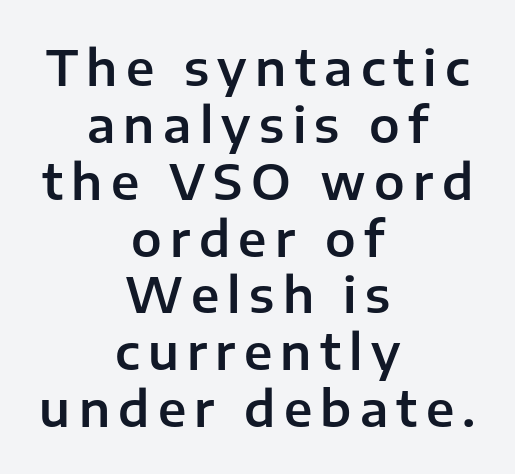
Here the designer chose a conventional face with non-uniform glyph widths. Check where the strokes stop: nothing finishes them off — pure sans. The font's upright variant was chosen for this text. Both edges are ragged and mirror each other, which tells us the setting is centered. The string is rendered with underlining switched off.
